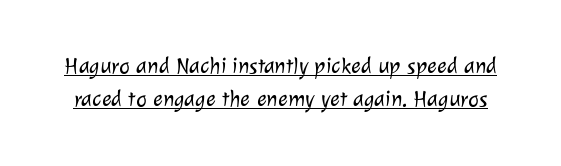
The image shows 23 px text type; set normal line spacing (1.45x), normal letter spacing, underlined.
